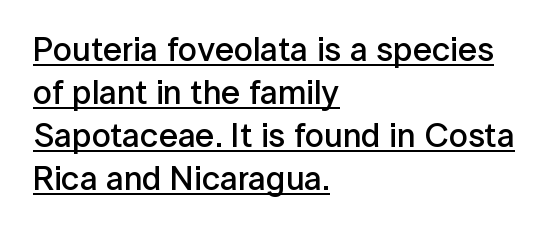
This sample has the flowing, uneven cadence of proportional lettering. Does the lettering tilt? It doesn't — this is upright. The letters carry no serifs — their stems end cleanly without finishing strokes. The setting favours the left margin, as ordinary paragraphs usually do.
